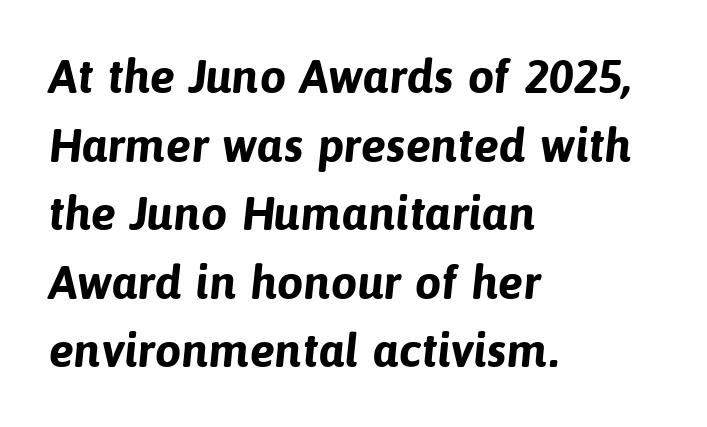
{"serif": "no", "bold": "yes", "weight": "bold", "width": "normal", "stroke_contrast": "low", "x_height": "medium", "monospaced": "no", "underline": "no", "align": "left", "line_spacing": "normal", "line_spacing_ratio": 1.46, "letter_spacing": "normal", "letter_spacing_em": 0.0, "glyph_px": 47}
